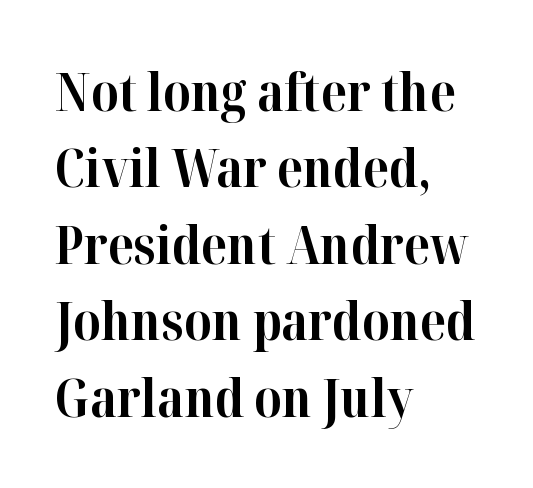
Leading: standard. Rendered with straight, roman letterforms. Weight check: bold — yes, fully. The rag falls on the right side of this text block.
